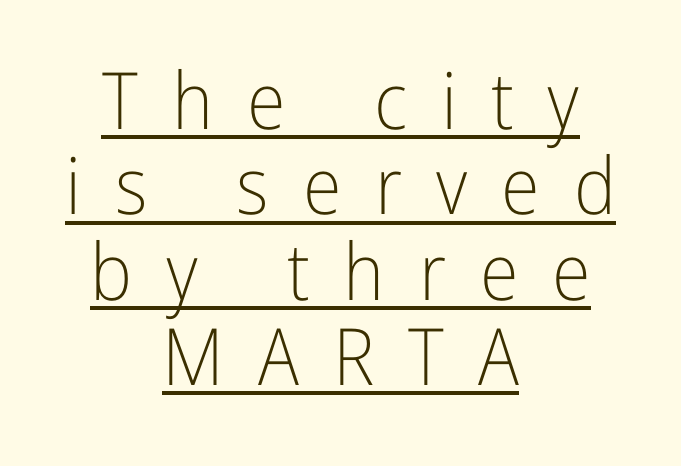
Q: Is the text bold? A: No.
Q: Is the text italic (slanted)? A: No, it is upright.
Q: Is the typeface a serif or a sans-serif typeface? A: Sans-serif.
Q: Is the text underlined? A: Yes.
Q: How is the paragraph aligned? A: Centered.
Q: Is the spacing between letters normal or unusually wide? A: Unusually wide.
Q: Is the spacing between lines tight, normal or loose? A: Tight.
Q: Width (condensed, normal, or wide)? A: Condensed.
Q: Stroke contrast? A: Low.
Q: x-height? A: Medium.
Q: Monospaced? A: No.
